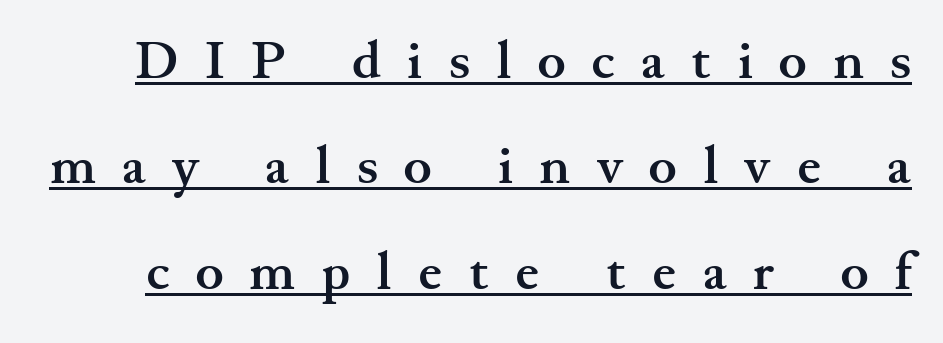
{"serif": "yes", "italic": "no", "bold": "yes", "weight": "semibold", "width": "wide", "stroke_contrast": "medium", "x_height": "small", "monospaced": "no", "underline": "yes", "line_spacing": "loose", "line_spacing_ratio": 1.99, "letter_spacing": "wide", "letter_spacing_em": 0.5, "glyph_px": 53}
